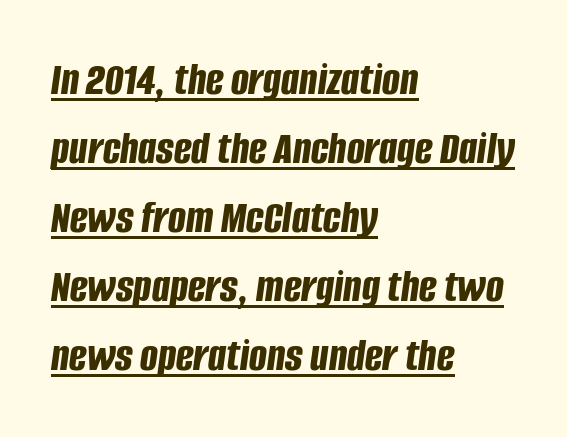
Q: Is the text bold? A: Yes.
Q: Is the text italic (slanted)? A: Yes, it leans right by about 8 degrees.
Q: Is the text underlined? A: Yes.
Q: How is the paragraph aligned? A: Left-aligned.
Q: Is the spacing between letters normal or unusually wide? A: Normal.
Q: Is the spacing between lines tight, normal or loose? A: Normal.
Q: Width (condensed, normal, or wide)? A: Condensed.
Q: Stroke contrast? A: Low.
Q: x-height? A: Large.
Q: Monospaced? A: No.
